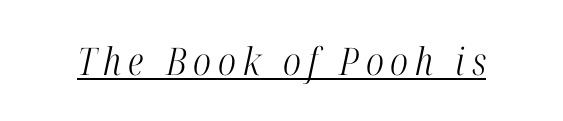
Q: Is the text bold? A: No.
Q: Is the text italic (slanted)? A: Yes, it leans right by about 12 degrees.
Q: Is the typeface a serif or a sans-serif typeface? A: Serif.
Q: Is the text underlined? A: Yes.
Q: Width (condensed, normal, or wide)? A: Condensed.
Q: Stroke contrast? A: High.
Q: x-height? A: Medium.
Q: Monospaced? A: No.
